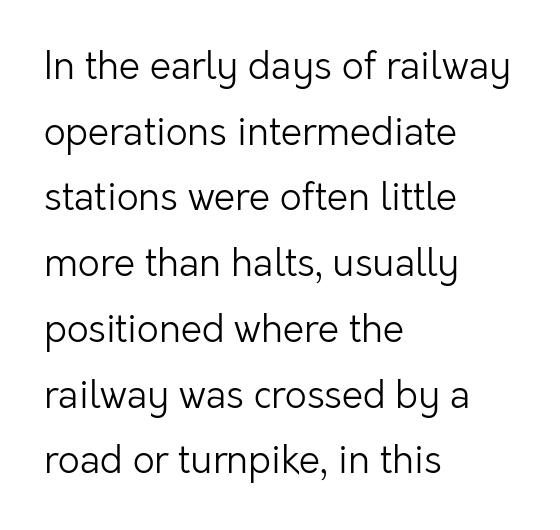
The compositor pushed each line to the left boundary. This sample has the flowing, uneven cadence of proportional lettering. The font sits on the lighter half of the weight spectrum, regular included. Short note: letters normally spaced.
